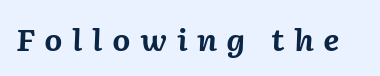
{"italic": "yes", "lean": "right", "slant_degrees": 2, "bold": "yes", "weight": "bold", "width": "normal", "stroke_contrast": "medium", "x_height": "medium", "monospaced": "no", "underline": "no", "letter_spacing": "wide", "letter_spacing_em": 0.32, "glyph_px": 29}
